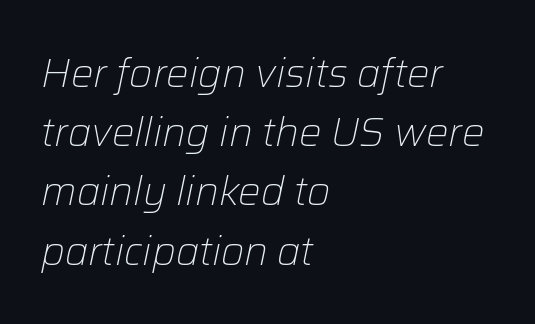
{"italic": "yes", "lean": "right", "slant_degrees": 12, "bold": "no", "weight": "light", "width": "normal", "stroke_contrast": "low", "x_height": "medium", "monospaced": "no", "underline": "no", "align": "left", "line_spacing": "normal", "line_spacing_ratio": 1.48, "letter_spacing": "normal", "letter_spacing_em": 0.0, "glyph_px": 40}
